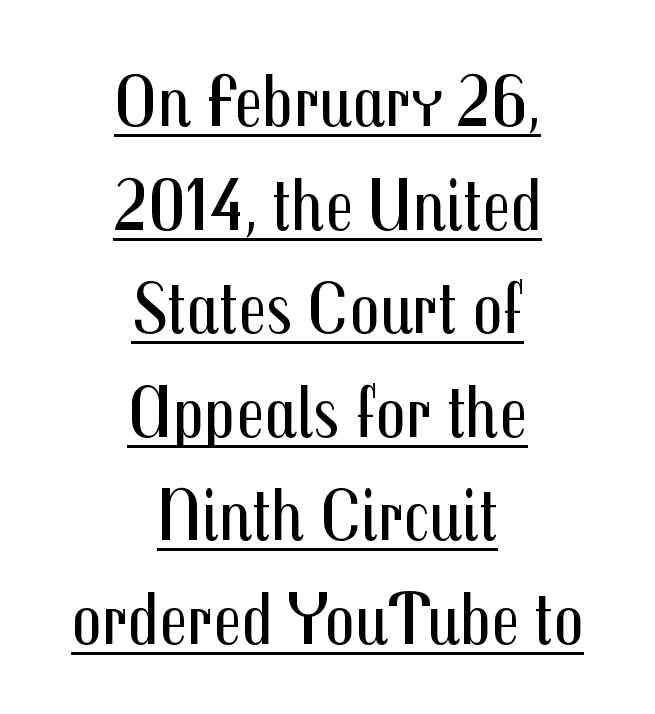
{"serif": "no", "italic": "no", "bold": "no", "weight": "regular", "width": "condensed", "stroke_contrast": "medium", "x_height": "medium", "monospaced": "no", "underline": "yes", "align": "center", "line_spacing": "normal", "line_spacing_ratio": 1.4, "letter_spacing": "normal", "letter_spacing_em": 0.0, "glyph_px": 74}
